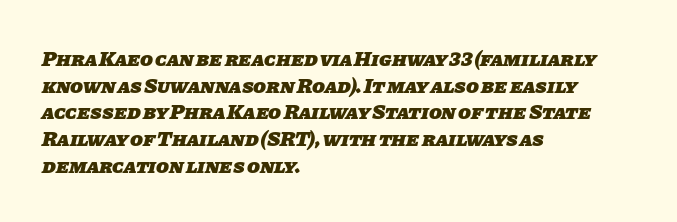
{"bold": "yes", "underline": "no", "align": "left", "line_spacing": "normal", "line_spacing_ratio": 1.27, "letter_spacing": "normal", "letter_spacing_em": 0.0, "glyph_px": 21}
